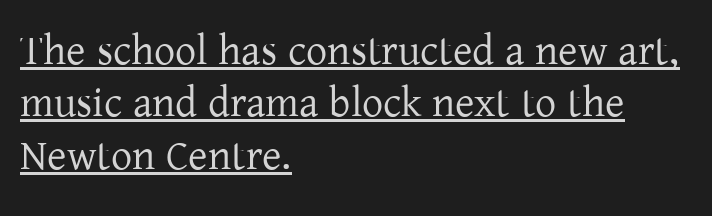
{"serif": "yes", "italic": "no", "bold": "no", "weight": "regular", "width": "normal", "stroke_contrast": "low", "x_height": "medium", "monospaced": "no", "underline": "yes", "align": "left", "line_spacing": "normal", "line_spacing_ratio": 1.25, "letter_spacing": "normal", "letter_spacing_em": 0.0, "glyph_px": 42}
